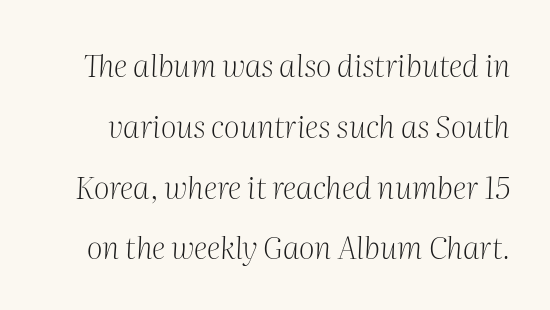
Q: Is the text bold? A: No.
Q: Is the text italic (slanted)? A: Yes, it leans right by about 2 degrees.
Q: Is the typeface a serif or a sans-serif typeface? A: Serif.
Q: Is the text underlined? A: No.
Q: Is the spacing between letters normal or unusually wide? A: Normal.
Q: Is the spacing between lines tight, normal or loose? A: Loose.
Q: Width (condensed, normal, or wide)? A: Normal.
Q: Stroke contrast? A: Medium.
Q: x-height? A: Medium.
Q: Monospaced? A: No.
